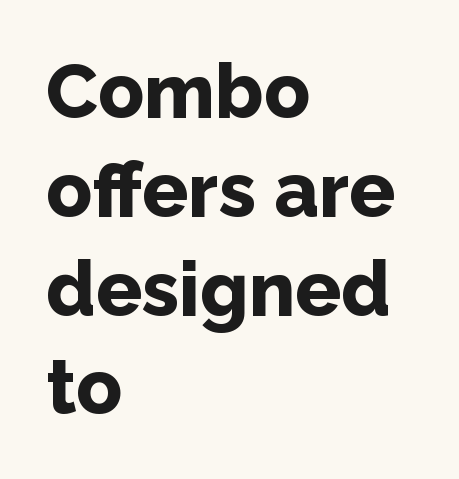
{"serif": "no", "italic": "no", "bold": "yes", "weight": "bold", "width": "normal", "stroke_contrast": "low", "x_height": "medium", "monospaced": "no", "underline": "no", "align": "left", "line_spacing": "normal", "line_spacing_ratio": 1.3, "letter_spacing": "normal", "letter_spacing_em": 0.0, "glyph_px": 76}
